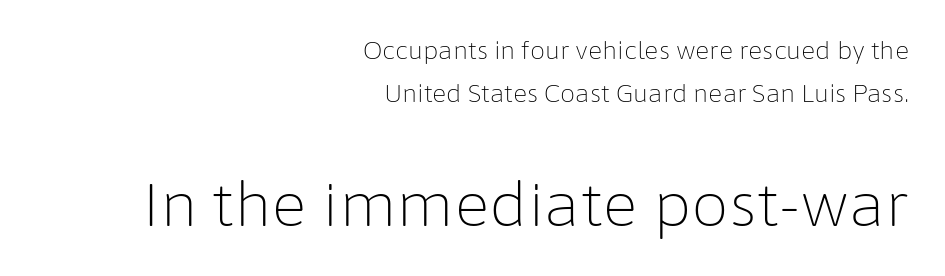
The type family on display is of the sans-serif kind. The tracking reads as untouched default to a designer's eye. Unlike italic type, these characters show no tilt at all. The string is rendered with underlining switched off.
